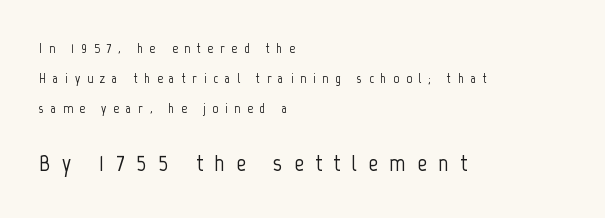
The image shows 24 px text type, upright; set left-aligned, loose line spacing (2.15x), unusually wide letter spacing (+0.48 em), not underlined; the second (bottom) block is 1.71x larger.
